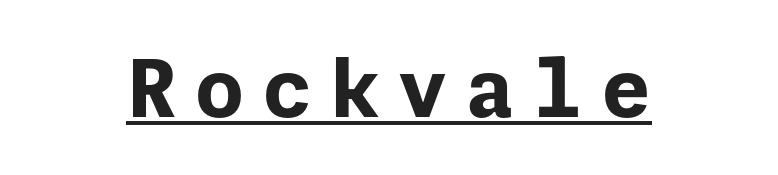
Q: Is the text bold? A: Yes.
Q: Is the text italic (slanted)? A: No, it is upright.
Q: Is the typeface a serif or a sans-serif typeface? A: Sans-serif.
Q: Is the text underlined? A: Yes.
Q: Is the spacing between letters normal or unusually wide? A: Unusually wide.
Q: Width (condensed, normal, or wide)? A: Normal.
Q: Stroke contrast? A: Low.
Q: x-height? A: Medium.
